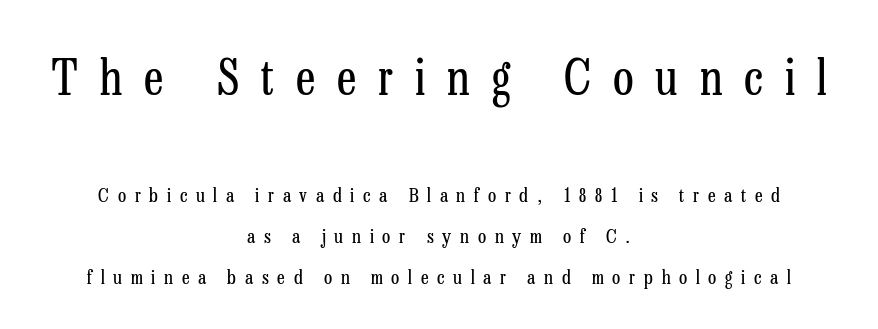
Inter-character spacing is expanded well beyond the font's built-in metrics. Does the lettering tilt? It doesn't — this is upright. Of the two passages, the one on top uses the larger point size. Plain, unruled lines of type. Character widths vary here, with narrow letters taking less room than wide ones.
